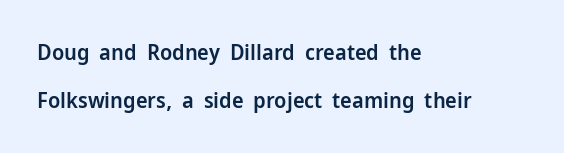
{"italic": "no", "bold": "semi", "underline": "no", "align": "left", "line_spacing": "loose", "line_spacing_ratio": 2.19, "letter_spacing": "normal", "letter_spacing_em": 0.0, "glyph_px": 22}
